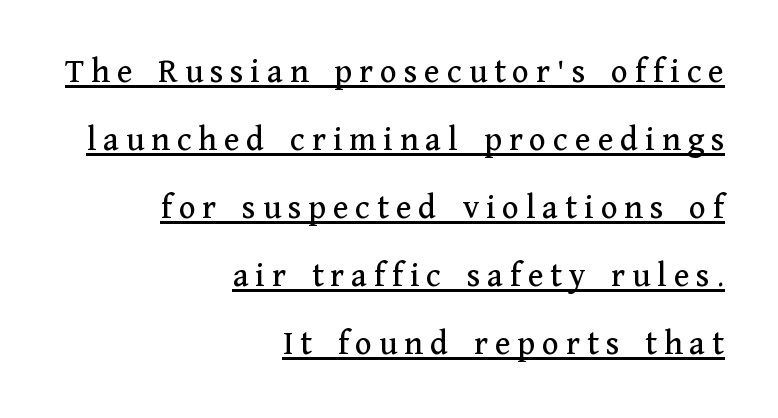
{"serif": "yes", "italic": "no", "width": "normal", "stroke_contrast": "medium", "x_height": "medium", "monospaced": "no", "underline": "yes", "align": "right", "line_spacing": "loose", "line_spacing_ratio": 1.94, "letter_spacing": "wide", "letter_spacing_em": 0.2, "glyph_px": 35}
